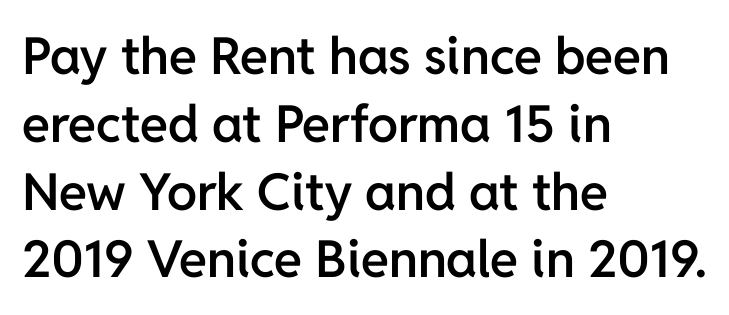
Q: Is the text bold? A: Semi-bold.
Q: Is the text italic (slanted)? A: No, it is upright.
Q: Is the typeface a serif or a sans-serif typeface? A: Sans-serif.
Q: Is the text underlined? A: No.
Q: How is the paragraph aligned? A: Left-aligned.
Q: Is the spacing between letters normal or unusually wide? A: Normal.
Q: Is the spacing between lines tight, normal or loose? A: Normal.
Q: Width (condensed, normal, or wide)? A: Normal.
Q: Stroke contrast? A: Low.
Q: x-height? A: Medium.
Q: Monospaced? A: No.
